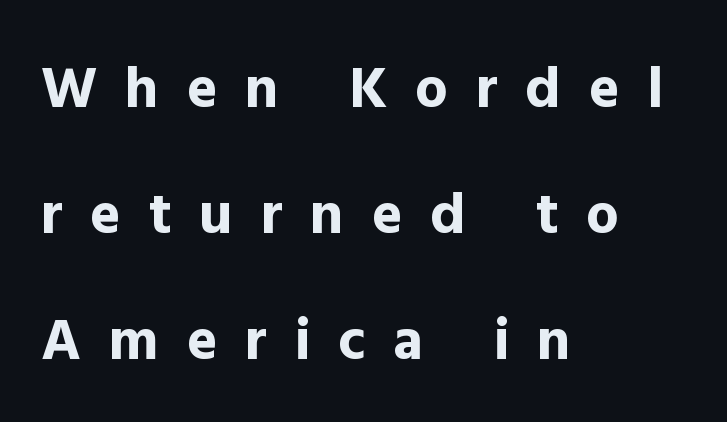
The image shows 58 px bold sans-serif type, upright; set left-aligned, loose line spacing (2.17x), unusually wide letter spacing (+0.48 em), not underlined; a medium x-height.
